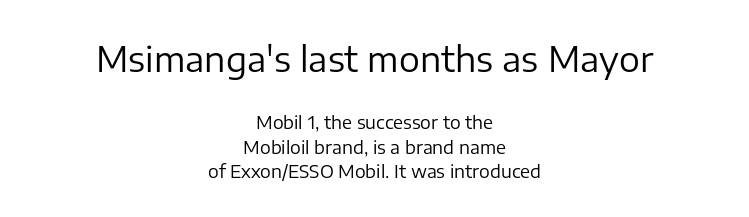
Q: Is the text bold? A: No.
Q: Is the text italic (slanted)? A: No, it is upright.
Q: Is the typeface a serif or a sans-serif typeface? A: Sans-serif.
Q: Is the text underlined? A: No.
Q: How is the paragraph aligned? A: Centered.
Q: Is the spacing between letters normal or unusually wide? A: Normal.
Q: Is the spacing between lines tight, normal or loose? A: Normal.
Q: Which block of text is set in a larger size, the first (top) or the second (bottom)? A: The first (top) one.
Q: Width (condensed, normal, or wide)? A: Normal.
Q: Stroke contrast? A: Low.
Q: x-height? A: Medium.
Q: Monospaced? A: No.
